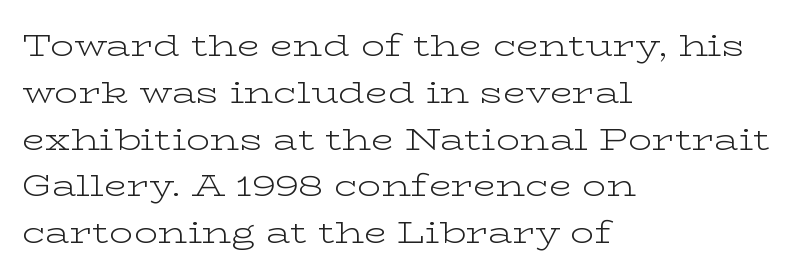
Q: Is the text bold? A: No.
Q: Is the text italic (slanted)? A: No, it is upright.
Q: Is the typeface a serif or a sans-serif typeface? A: Serif.
Q: Is the text underlined? A: No.
Q: How is the paragraph aligned? A: Left-aligned.
Q: Is the spacing between letters normal or unusually wide? A: Normal.
Q: Is the spacing between lines tight, normal or loose? A: Normal.
Q: Width (condensed, normal, or wide)? A: Wide.
Q: Stroke contrast? A: Low.
Q: x-height? A: Medium.
Q: Monospaced? A: No.
